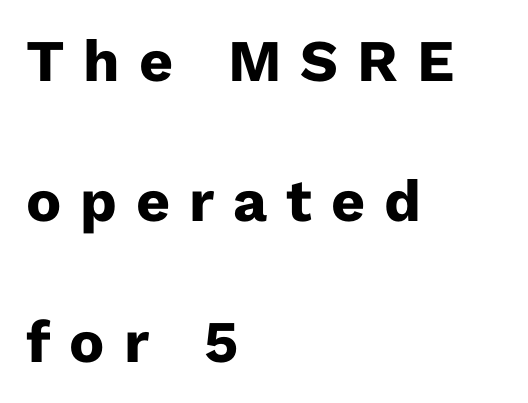
The image shows 59 px heavy sans-serif type, upright; set left-aligned, loose line spacing (2.38x), unusually wide letter spacing (+0.32 em), not underlined; low stroke contrast and a medium x-height.
